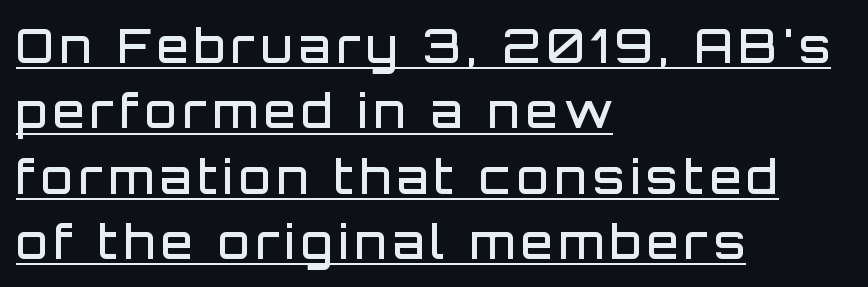
The image shows 46 px semibold sans-serif type, upright; set left-aligned, normal line spacing (1.42x), underlined; low stroke contrast and a large x-height.
